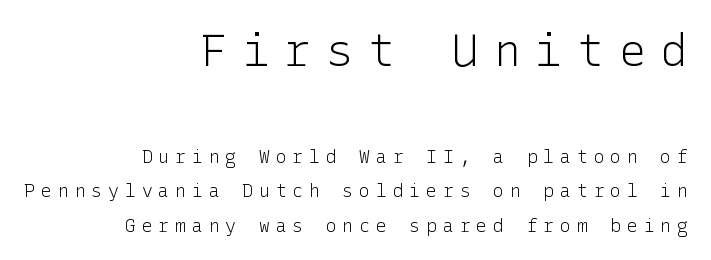
{"serif": "no", "italic": "no", "bold": "no", "weight": "light", "width": "normal", "stroke_contrast": "low", "x_height": "medium", "underline": "no", "align": "right", "line_spacing": "loose", "line_spacing_ratio": 1.91, "letter_spacing": "wide", "letter_spacing_em": 0.33, "larger_block": "first", "size_ratio": 2.5, "glyph_px": 45}
